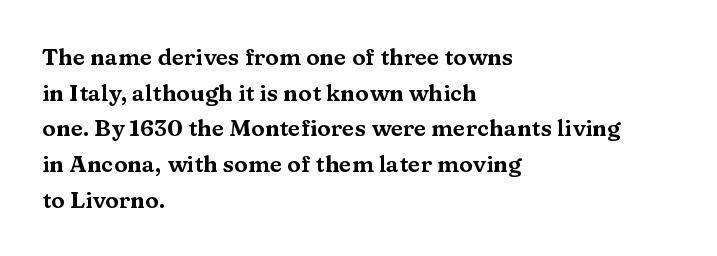
The image shows 23 px text type, upright; set left-aligned, normal line spacing (1.55x), normal letter spacing, not underlined.
